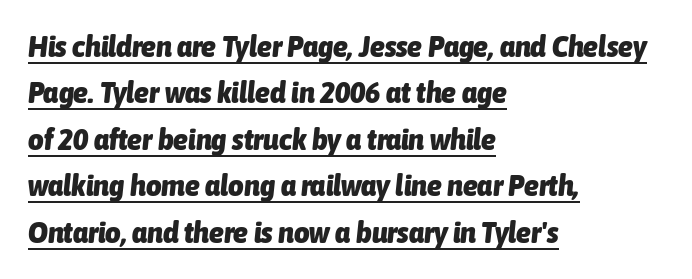
{"italic": "yes", "lean": "right", "slant_degrees": 6, "bold": "yes", "weight": "heavy", "width": "condensed", "stroke_contrast": "low", "x_height": "medium", "monospaced": "no", "underline": "yes", "align": "left", "line_spacing": "normal", "line_spacing_ratio": 1.55, "letter_spacing": "normal", "letter_spacing_em": 0.0, "glyph_px": 30}
